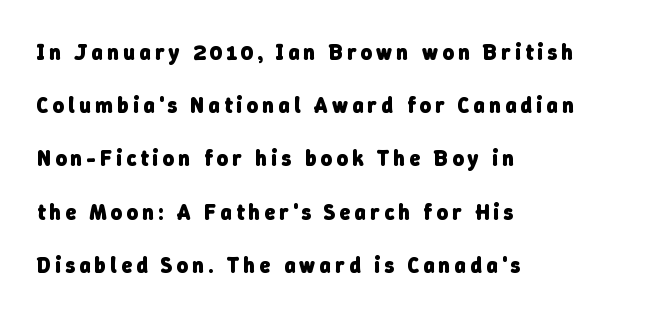
{"bold": "yes", "underline": "no", "align": "left", "line_spacing": "loose", "line_spacing_ratio": 2.42, "glyph_px": 22}
